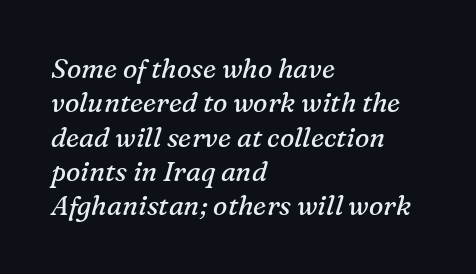
In terms of letterspacing, this is plain default setting. Nobody drew a line under any word here. The typography opts for an oblique posture over an upright one. These glyphs show unthickened strokes, regular width or finer.
